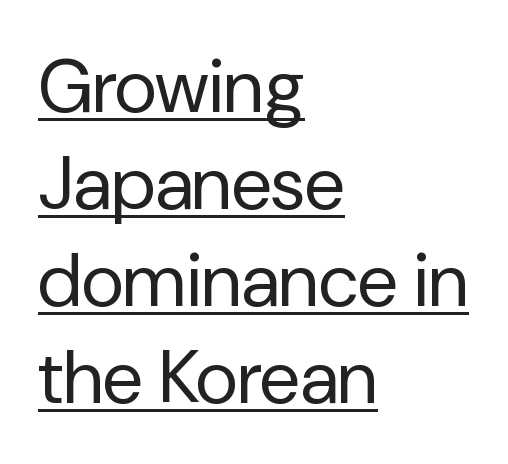
Q: Is the text bold? A: No.
Q: Is the text italic (slanted)? A: No, it is upright.
Q: Is the typeface a serif or a sans-serif typeface? A: Sans-serif.
Q: Is the text underlined? A: Yes.
Q: How is the paragraph aligned? A: Left-aligned.
Q: Is the spacing between letters normal or unusually wide? A: Normal.
Q: Is the spacing between lines tight, normal or loose? A: Normal.
Q: Width (condensed, normal, or wide)? A: Normal.
Q: Stroke contrast? A: Low.
Q: x-height? A: Medium.
Q: Monospaced? A: No.
